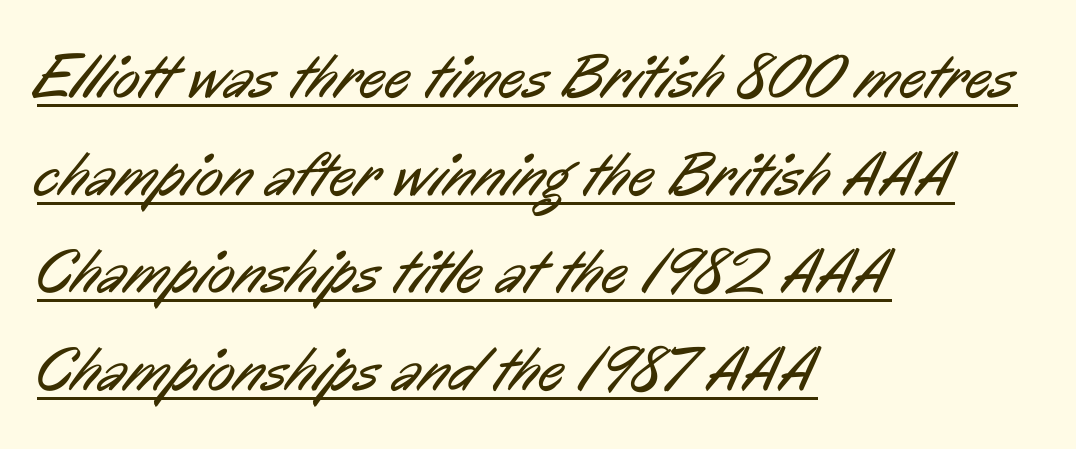
A classic flush-left, rag-right setting is used for this passage. Each letter keeps its own natural width here, so spacing adapts to shape. The face used here is a sans, in the tradition of grotesques and geometrics. Weight: in the light-to-regular range. The passage shown is underscored from start to finish.
